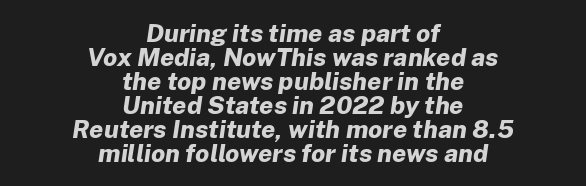
{"italic": "yes", "lean": "right", "slant_degrees": 8, "bold": "yes", "underline": "no", "align": "center", "line_spacing": "tight", "line_spacing_ratio": 0.96, "letter_spacing": "normal", "letter_spacing_em": 0.0, "glyph_px": 25}
